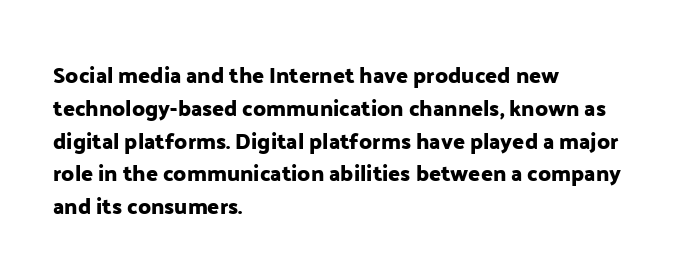
Q: Is the text italic (slanted)? A: No, it is upright.
Q: Is the text underlined? A: No.
Q: How is the paragraph aligned? A: Left-aligned.
Q: Is the spacing between letters normal or unusually wide? A: Normal.
Q: Is the spacing between lines tight, normal or loose? A: Normal.
